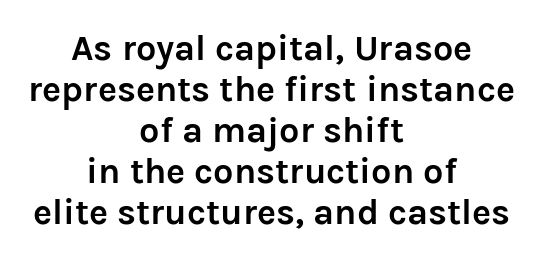
Quick note: underline off. Bold? Absolutely — the strokes are thick and heavy. This is the regular roman posture of the typeface. The rendering shows plain stroke endings on the letterforms — a sans-serif design.
